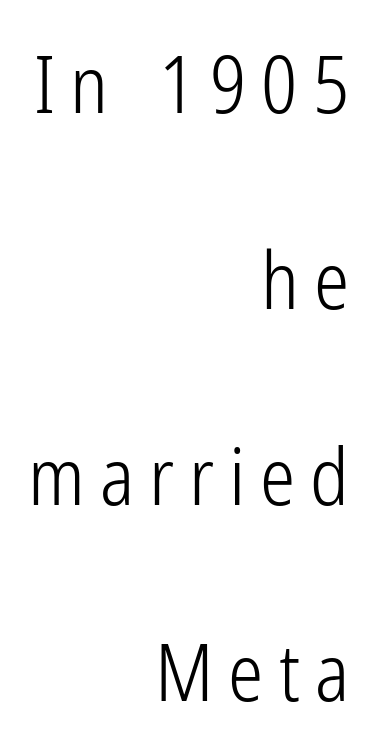
The image shows 79 px light, condensed sans-serif type, upright; set right-aligned, loose line spacing (2.48x), not underlined; low stroke contrast and a medium x-height.
